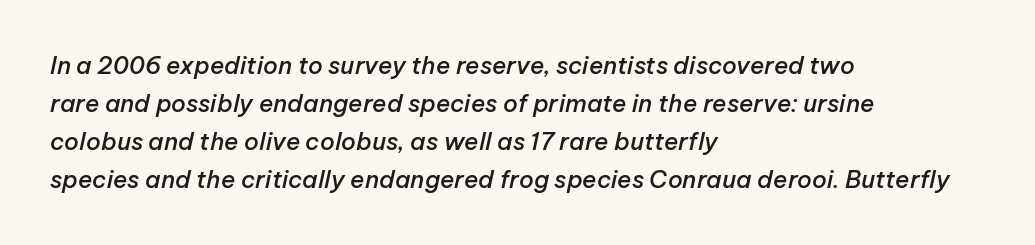
The image shows 24 px text type, italic (leaning right); set left-aligned, normal line spacing (1.58x), normal letter spacing, not underlined.
